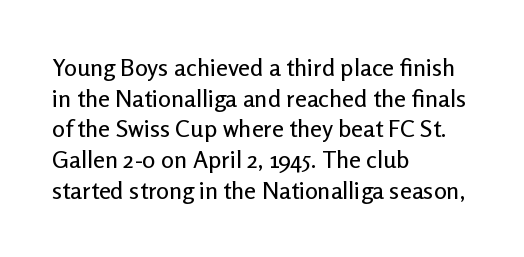
These lines stack with their left ends in a neat column. This sample uses plain, unmodified letter spacing. Rows of type keep a routine distance in the vertical direction. The glyphs are unaccompanied by any horizontal stroke below them. Vertical strokes here are truly vertical.
